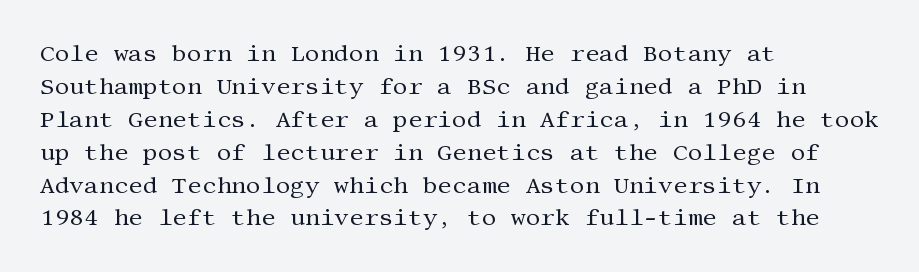
Q: Is the text bold? A: No.
Q: Is the text italic (slanted)? A: No, it is upright.
Q: Is the text underlined? A: No.
Q: How is the paragraph aligned? A: Left-aligned.
Q: Is the spacing between letters normal or unusually wide? A: Normal.
Q: Is the spacing between lines tight, normal or loose? A: Normal.
